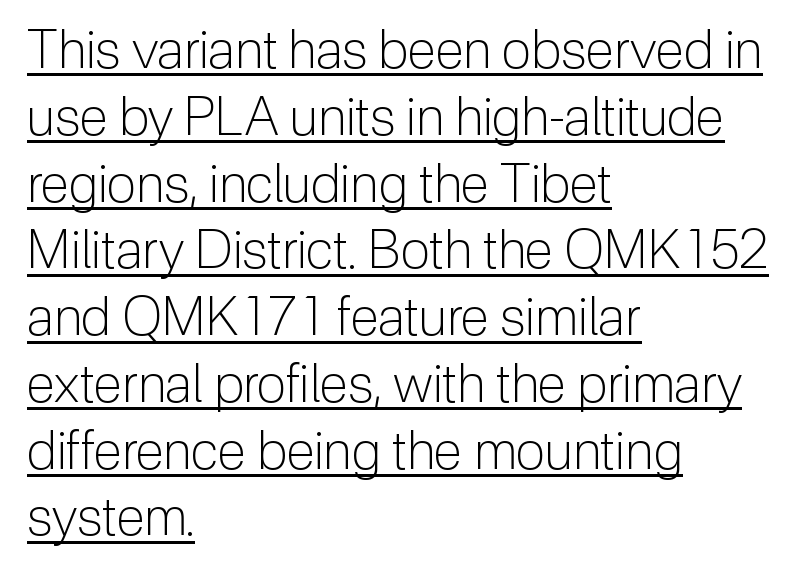
Q: Is the text bold? A: No.
Q: Is the text italic (slanted)? A: No, it is upright.
Q: Is the typeface a serif or a sans-serif typeface? A: Sans-serif.
Q: Is the text underlined? A: Yes.
Q: How is the paragraph aligned? A: Left-aligned.
Q: Is the spacing between letters normal or unusually wide? A: Normal.
Q: Is the spacing between lines tight, normal or loose? A: Normal.
Q: Width (condensed, normal, or wide)? A: Normal.
Q: Stroke contrast? A: Low.
Q: x-height? A: Medium.
Q: Monospaced? A: No.
